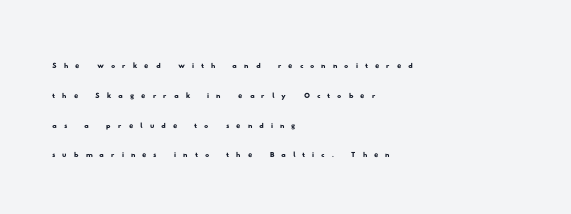
Lines of text with bare space underneath. Which margin do the lines hug? The left one — the right edge is uneven. Letter spacing: wide. Baseline-to-baseline distance is the conventional proportion of letter height.
